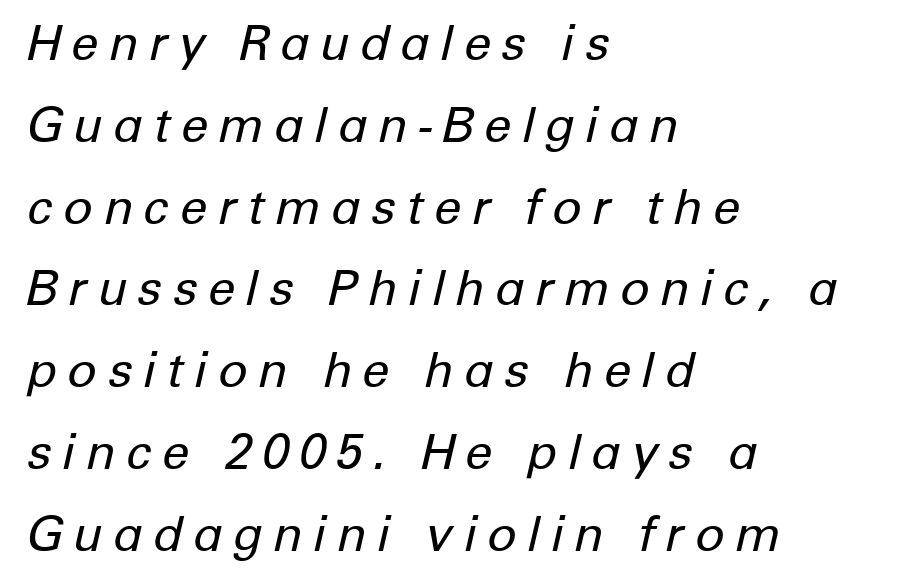
{"italic": "yes", "lean": "right", "slant_degrees": 12, "bold": "no", "weight": "regular", "width": "normal", "stroke_contrast": "low", "x_height": "medium", "monospaced": "no", "underline": "no", "align": "left", "line_spacing": "normal", "line_spacing_ratio": 1.67, "letter_spacing": "wide", "letter_spacing_em": 0.2, "glyph_px": 49}
